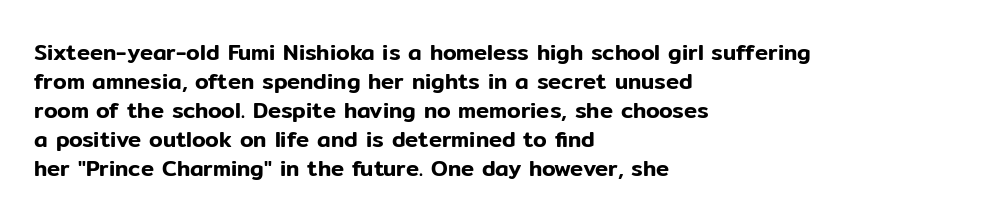
It's the straight-up-and-down kind of type. The horizontal fit of the characters is conventional and even. These lines are set flush left with a ragged right edge. Glance below the letters and you will spot only blank space.
